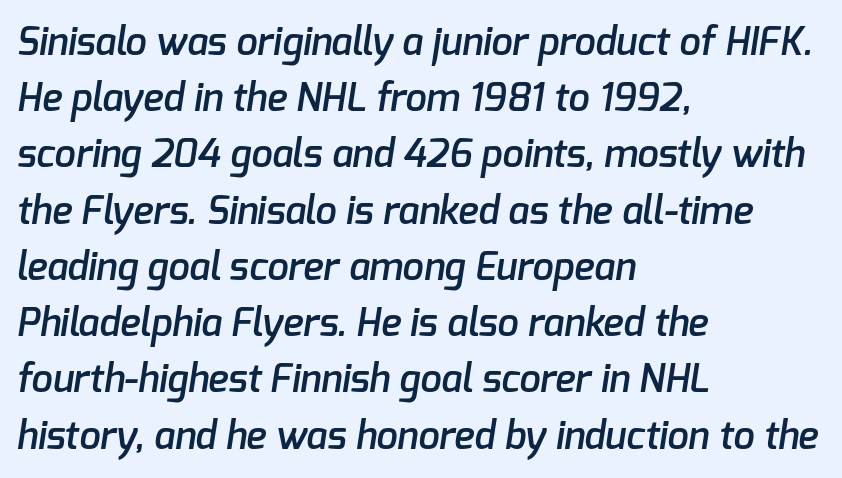
Q: Is the text bold? A: Semi-bold.
Q: Is the typeface a serif or a sans-serif typeface? A: Sans-serif.
Q: Is the text underlined? A: No.
Q: How is the paragraph aligned? A: Left-aligned.
Q: Is the spacing between letters normal or unusually wide? A: Normal.
Q: Is the spacing between lines tight, normal or loose? A: Normal.
Q: Width (condensed, normal, or wide)? A: Normal.
Q: Stroke contrast? A: Low.
Q: x-height? A: Medium.
Q: Monospaced? A: No.
